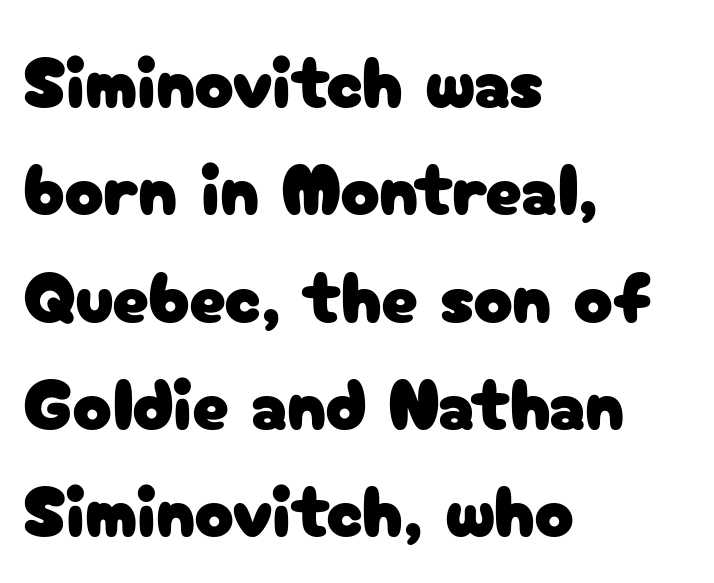
The image shows 73 px sans-serif type, upright; set left-aligned, normal line spacing (1.47x), normal letter spacing, not underlined; low stroke contrast and a medium x-height.
